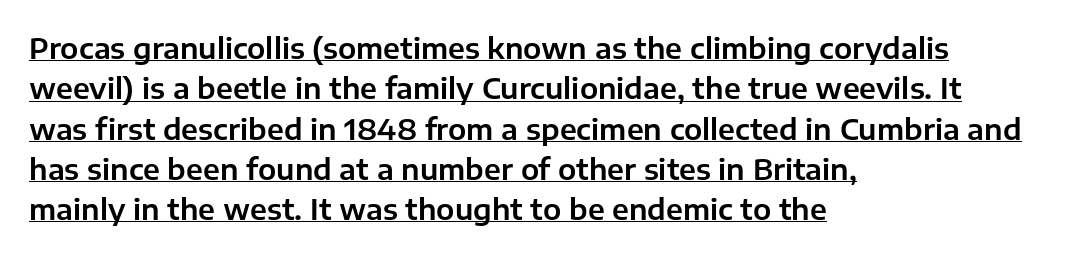
The image shows 29 px sans-serif type, upright; set left-aligned, normal line spacing (1.39x), normal letter spacing, underlined; low stroke contrast and a medium x-height.
